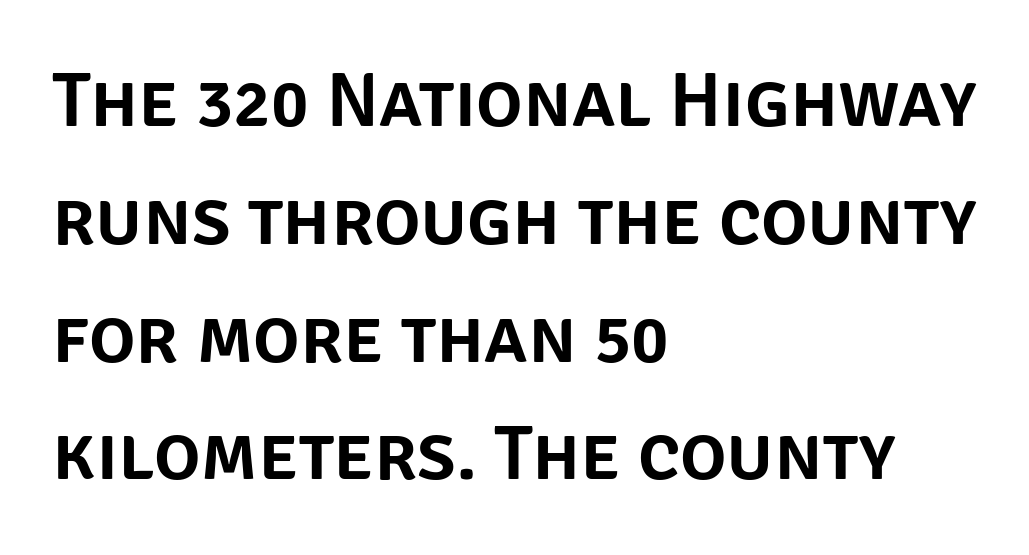
{"serif": "no", "italic": "no", "width": "normal", "stroke_contrast": "low", "x_height": "large", "monospaced": "no", "underline": "no", "align": "left", "line_spacing": "normal", "line_spacing_ratio": 1.51, "letter_spacing": "normal", "letter_spacing_em": 0.0, "glyph_px": 78}
